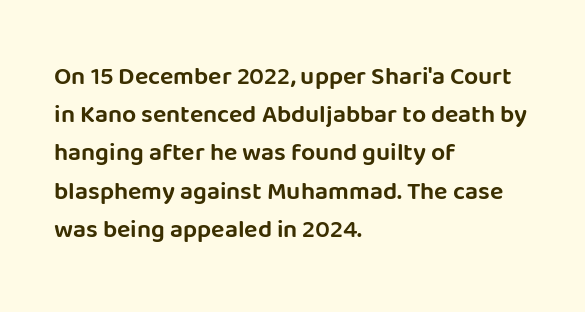
Descenders hang freely into open space. Teacher's note: observe the even left margin — that is flush-left alignment. The vertical gap from one line to the next is medium. If you drew a line through each stem, it would be perfectly vertical. The letters sit at their default tracking, neither squeezed nor spread.
